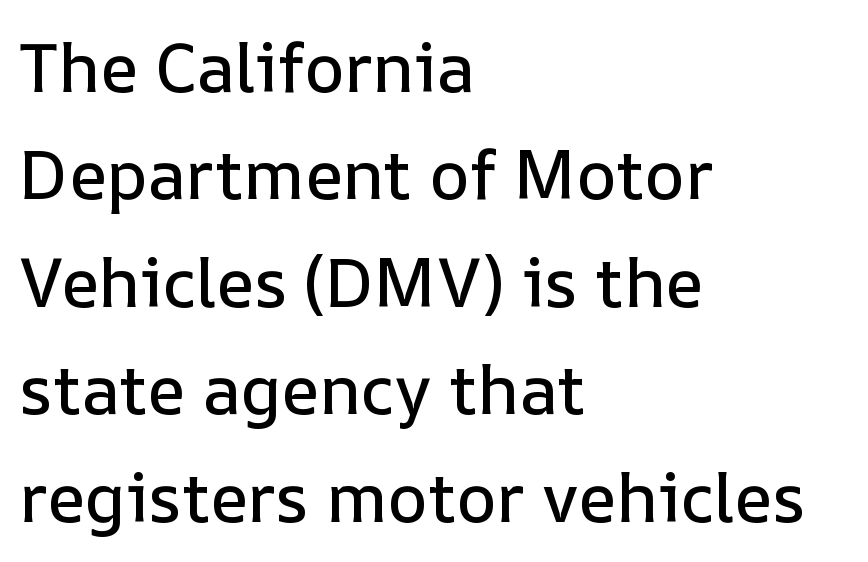
{"italic": "no", "width": "normal", "stroke_contrast": "low", "x_height": "medium", "monospaced": "no", "underline": "no", "align": "left", "line_spacing": "normal", "line_spacing_ratio": 1.58, "letter_spacing": "normal", "letter_spacing_em": 0.0, "glyph_px": 68}
